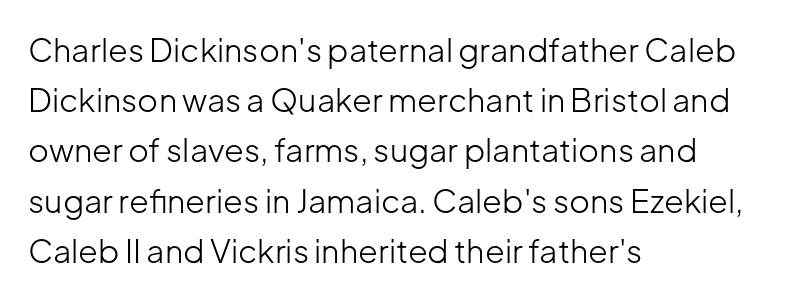
Tall strokes in this sample are plumb rather than angled. Is the block centered? No — it sits flush against the left margin. Proportional: the letters do not fall into vertical columns. The font family rendered here belongs to the sans-serif group. Underlining? Definitely not there.
